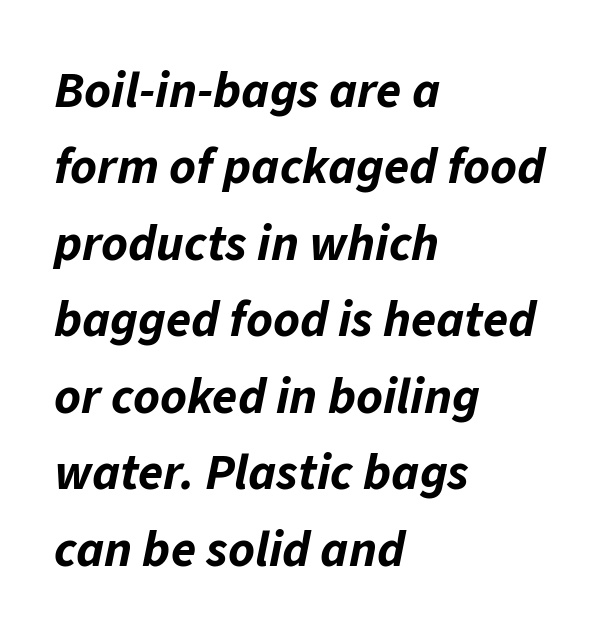
{"italic": "yes", "lean": "right", "slant_degrees": 11, "bold": "yes", "weight": "bold", "width": "normal", "stroke_contrast": "low", "x_height": "medium", "monospaced": "no", "underline": "no", "align": "left", "line_spacing": "normal", "line_spacing_ratio": 1.5, "letter_spacing": "normal", "letter_spacing_em": 0.0, "glyph_px": 51}
